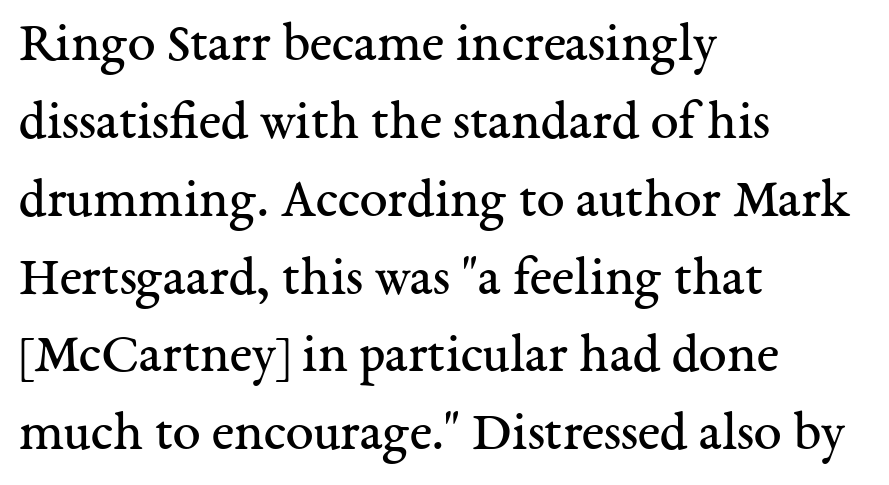
The image shows 56 px regular-weight serif type, upright; set left-aligned, normal line spacing (1.39x), normal letter spacing, not underlined; medium stroke contrast and a medium x-height.
